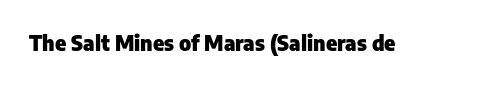
The image shows 21 px bold type, upright; set normal letter spacing, not underlined.
